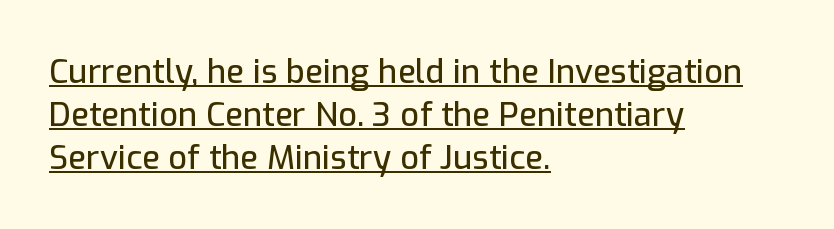
{"serif": "no", "italic": "no", "width": "normal", "stroke_contrast": "low", "x_height": "medium", "monospaced": "no", "underline": "yes", "align": "left", "line_spacing": "normal", "line_spacing_ratio": 1.3, "letter_spacing": "normal", "letter_spacing_em": 0.0, "glyph_px": 33}
